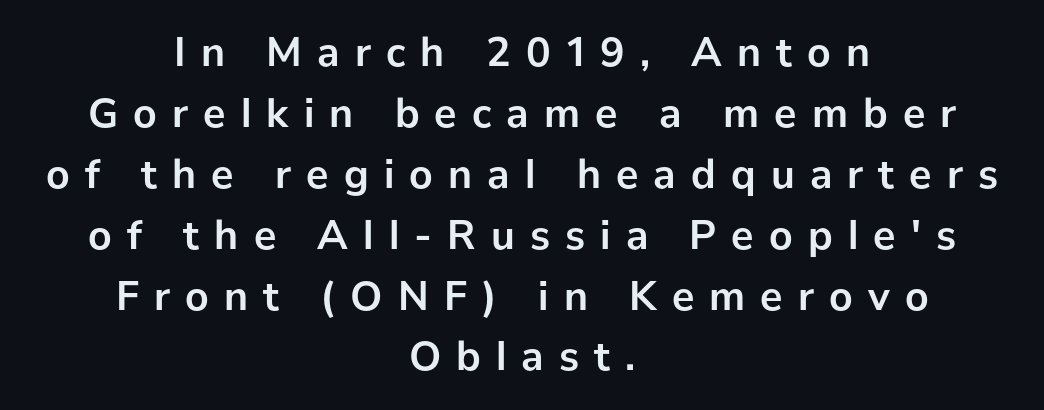
Q: Is the text bold? A: Yes.
Q: Is the text italic (slanted)? A: No, it is upright.
Q: Is the typeface a serif or a sans-serif typeface? A: Sans-serif.
Q: Is the text underlined? A: No.
Q: How is the paragraph aligned? A: Centered.
Q: Is the spacing between letters normal or unusually wide? A: Unusually wide.
Q: Is the spacing between lines tight, normal or loose? A: Normal.
Q: Width (condensed, normal, or wide)? A: Normal.
Q: Stroke contrast? A: Low.
Q: x-height? A: Medium.
Q: Monospaced? A: No.
